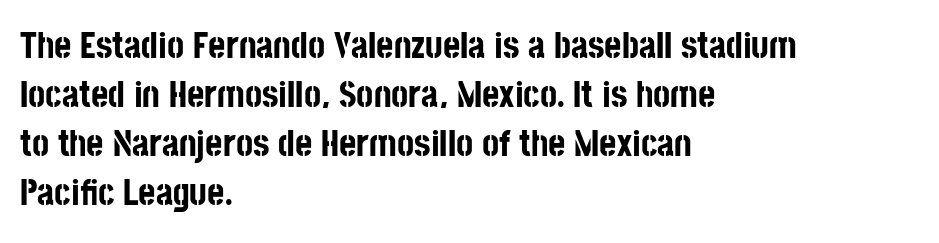
{"serif": "no", "italic": "no", "bold": "yes", "weight": "bold", "width": "condensed", "stroke_contrast": "low", "x_height": "large", "monospaced": "no", "underline": "no", "align": "left", "line_spacing": "normal", "line_spacing_ratio": 1.32, "letter_spacing": "normal", "letter_spacing_em": 0.0, "glyph_px": 37}
